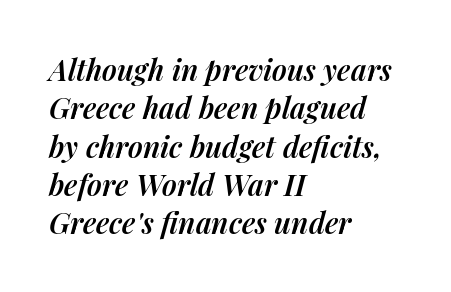
These lines were composed using italics. Just letters on the line, the space beneath them empty. Looks like regular typesetting: each glyph gets only the width it needs. The text block is weighted toward the left margin, trailing off unevenly rightward. The line texture is even and compact thanks to regular tracking. The passage shown stacks its lines at a standard gap.
